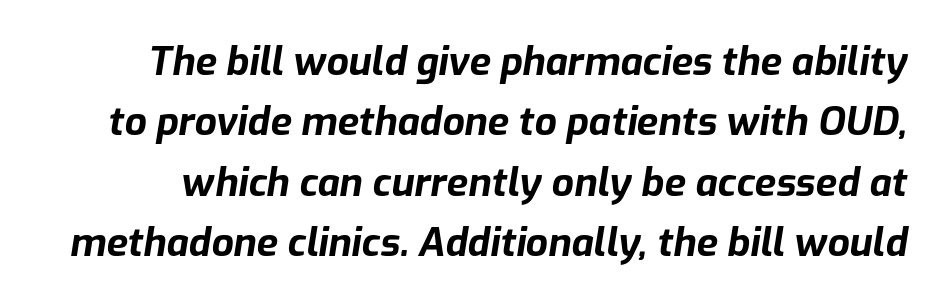
Proportional: the letters do not fall into vertical columns. Unmarked baselines from the first word to the last. Quick note: interline space is typical. The type is set solid horizontally, with unmodified tracking.
